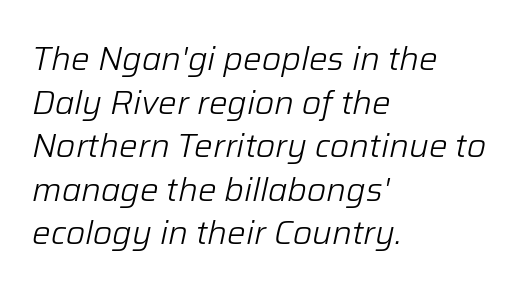
These lines were composed using italics. Between one letter and the next there's only the usual sliver of space. Whoever set this chose a conventional vertical rhythm. Descenders are the only things crossing below the line.
